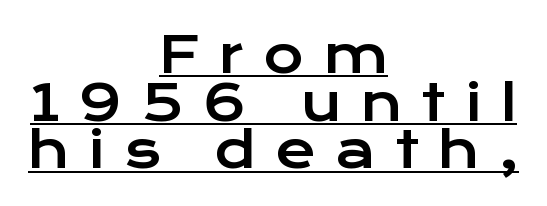
Q: Is the text italic (slanted)? A: No, it is upright.
Q: Is the typeface a serif or a sans-serif typeface? A: Sans-serif.
Q: Is the text underlined? A: Yes.
Q: How is the paragraph aligned? A: Centered.
Q: Is the spacing between letters normal or unusually wide? A: Unusually wide.
Q: Is the spacing between lines tight, normal or loose? A: Tight.
Q: Width (condensed, normal, or wide)? A: Wide.
Q: Stroke contrast? A: Low.
Q: x-height? A: Medium.
Q: Monospaced? A: No.
